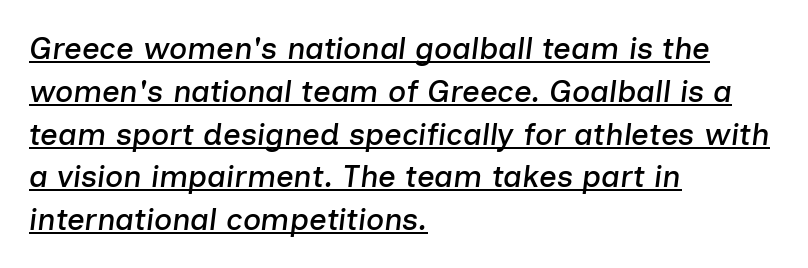
The glyphs are accompanied by a horizontal stroke just below them. A classic flush-left, rag-right setting is used for this passage. Glyph-to-glyph distance matches everyday printed text. Slanted lettering throughout.
